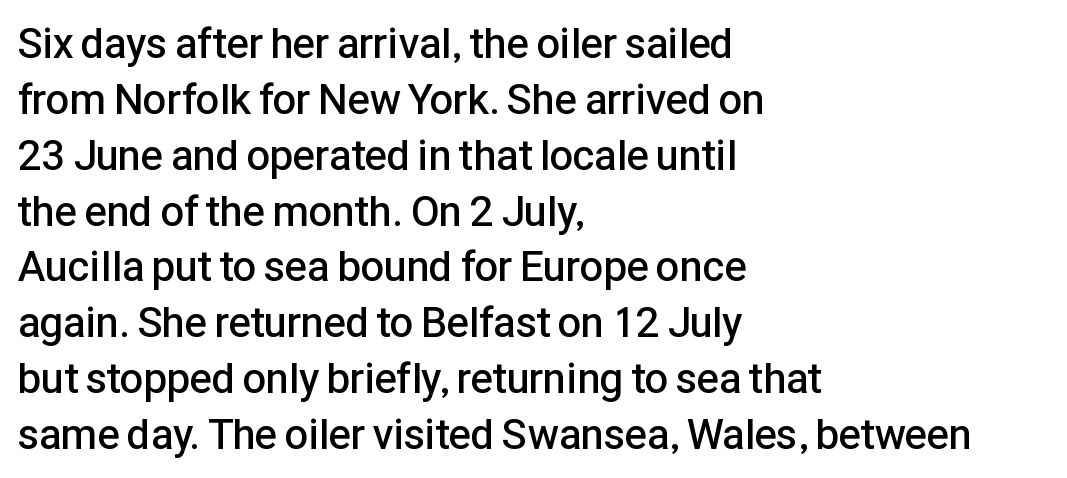
One-word summary of the alignment: left. Do the characters align in a grid? No, the font is proportional. Beneath every word, the page is bare. What's the leading like? Ordinary, nothing unusual. This sample uses plain, unmodified letter spacing. The lettering stays uniformly vertical, giving the passage a roman look.
